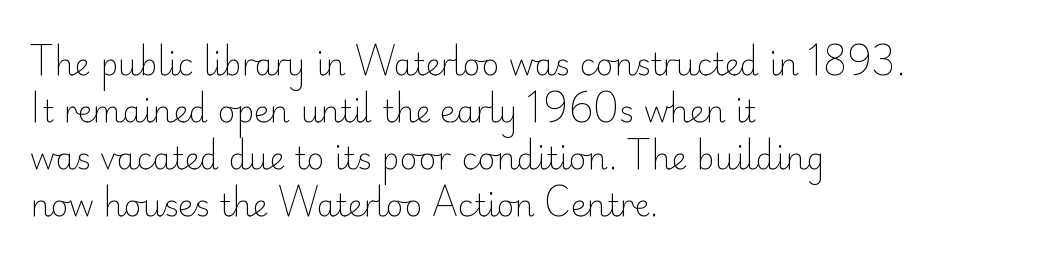
The image shows 31 px light sans-serif type, upright; set left-aligned, normal line spacing (1.52x), normal letter spacing, not underlined; low stroke contrast and a small x-height.
